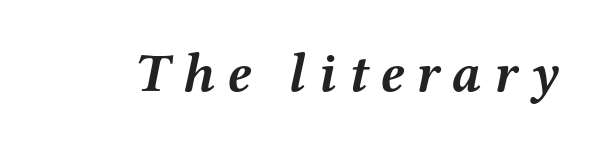
Q: Is the text bold? A: Yes.
Q: Is the text italic (slanted)? A: Yes, it leans right by about 12 degrees.
Q: Is the typeface a serif or a sans-serif typeface? A: Serif.
Q: Is the text underlined? A: No.
Q: Is the spacing between letters normal or unusually wide? A: Unusually wide.
Q: Width (condensed, normal, or wide)? A: Wide.
Q: Stroke contrast? A: Medium.
Q: x-height? A: Medium.
Q: Monospaced? A: No.
